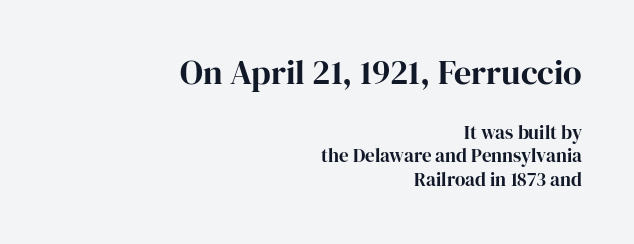
Q: Is the text italic (slanted)? A: No, it is upright.
Q: Is the typeface a serif or a sans-serif typeface? A: Serif.
Q: Is the text underlined? A: No.
Q: How is the paragraph aligned? A: Right-aligned.
Q: Is the spacing between letters normal or unusually wide? A: Normal.
Q: Which block of text is set in a larger size, the first (top) or the second (bottom)? A: The first (top) one.
Q: Width (condensed, normal, or wide)? A: Normal.
Q: Stroke contrast? A: High.
Q: x-height? A: Medium.
Q: Monospaced? A: No.
